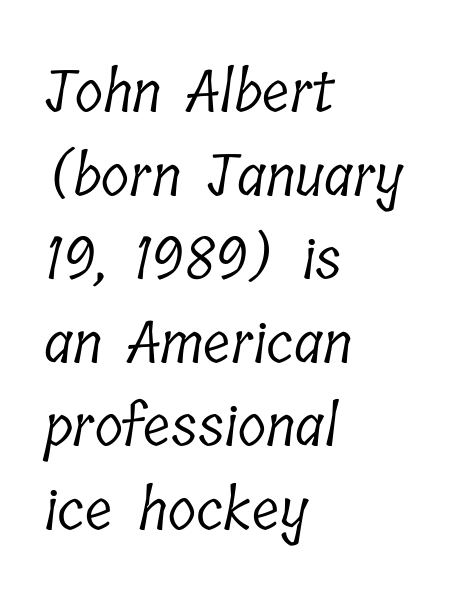
The image shows 58 px light, condensed serif type; set left-aligned, normal line spacing (1.44x), normal letter spacing, not underlined; low stroke contrast and a medium x-height.
